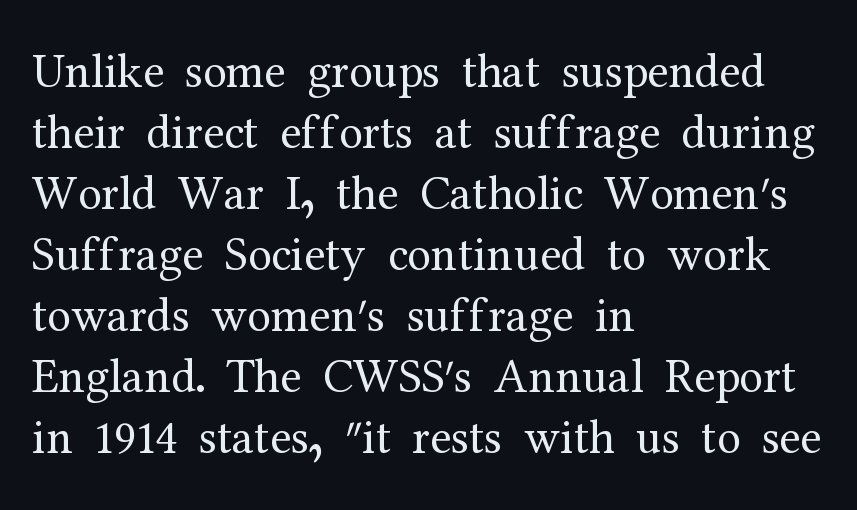
{"serif": "yes", "italic": "no", "bold": "no", "weight": "regular", "width": "normal", "stroke_contrast": "medium", "x_height": "medium", "monospaced": "no", "underline": "no", "align": "left", "line_spacing": "normal", "line_spacing_ratio": 1.27, "letter_spacing": "normal", "letter_spacing_em": 0.0, "glyph_px": 48}
